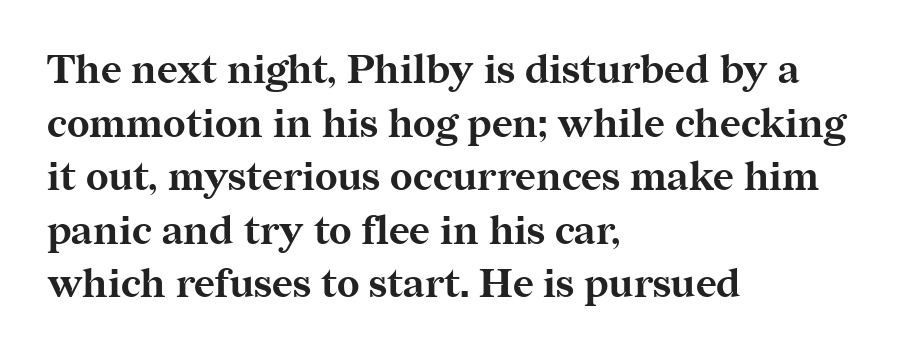
The image shows 40 px bold serif type, upright; set left-aligned, normal line spacing (1.34x), normal letter spacing, not underlined; medium stroke contrast and a medium x-height.
